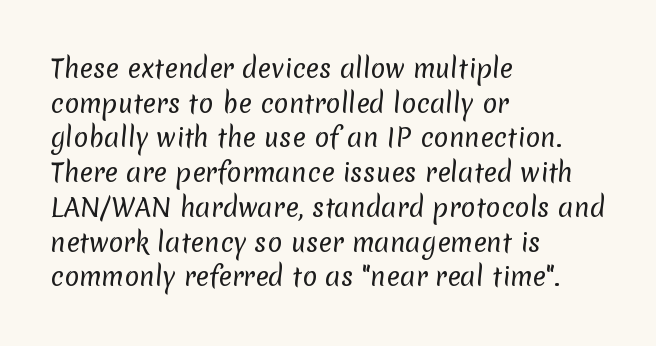
The image shows 25 px text type; set left-aligned, normal line spacing (1.39x), normal letter spacing, not underlined.
